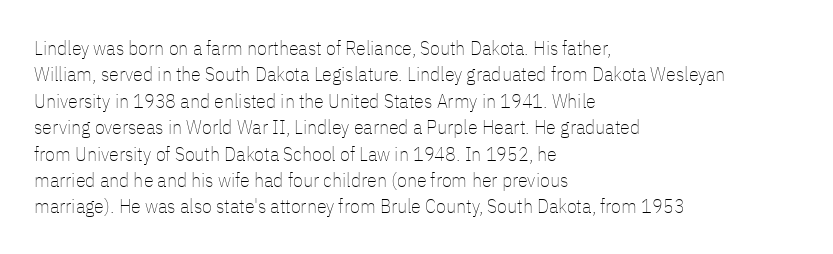
Q: Is the text bold? A: No.
Q: Is the text italic (slanted)? A: No, it is upright.
Q: Is the text underlined? A: No.
Q: How is the paragraph aligned? A: Left-aligned.
Q: Is the spacing between letters normal or unusually wide? A: Normal.
Q: Is the spacing between lines tight, normal or loose? A: Normal.
